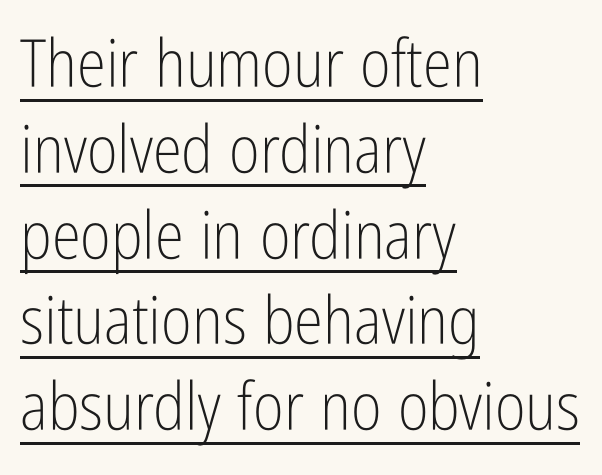
The image shows 66 px light, condensed sans-serif type, upright; set left-aligned, normal line spacing (1.3x), normal letter spacing, underlined; low stroke contrast and a medium x-height.
